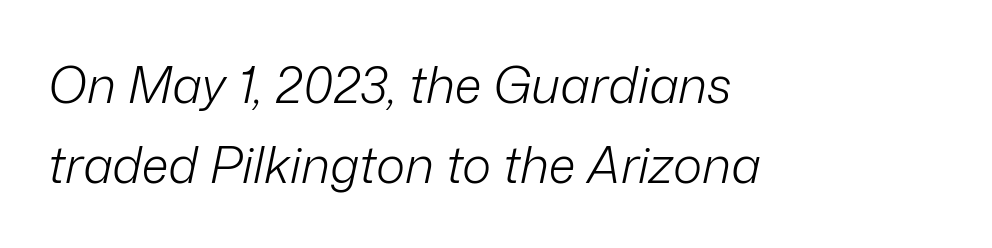
Q: Is the text bold? A: No.
Q: Is the text italic (slanted)? A: Yes, it leans right by about 12 degrees.
Q: Is the text underlined? A: No.
Q: How is the paragraph aligned? A: Left-aligned.
Q: Is the spacing between letters normal or unusually wide? A: Normal.
Q: Is the spacing between lines tight, normal or loose? A: Normal.
Q: Width (condensed, normal, or wide)? A: Normal.
Q: Stroke contrast? A: Low.
Q: x-height? A: Medium.
Q: Monospaced? A: No.
